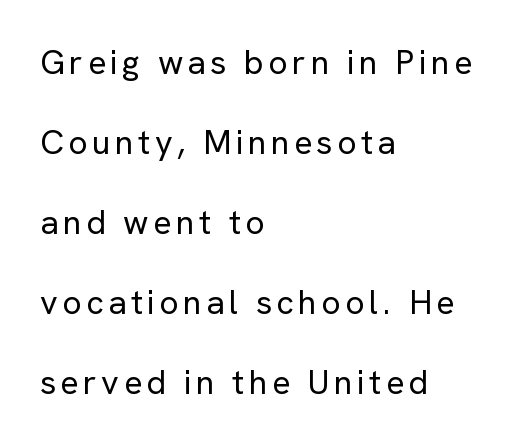
The designer went with a sans here, leaving each stem footless. Honestly, the rows look like they've been pulled way apart. Decoration check: the copy has no underline. Unbolded letterforms with no extra heft. Proportional: the letters do not fall into vertical columns.
